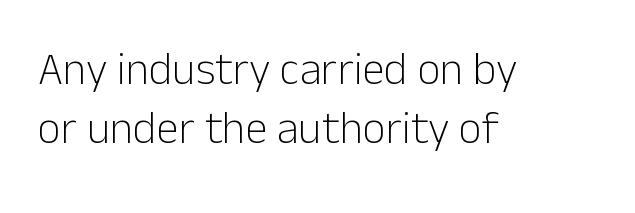
Q: Is the text bold? A: No.
Q: Is the text italic (slanted)? A: No, it is upright.
Q: Is the typeface a serif or a sans-serif typeface? A: Sans-serif.
Q: Is the text underlined? A: No.
Q: How is the paragraph aligned? A: Left-aligned.
Q: Is the spacing between letters normal or unusually wide? A: Normal.
Q: Is the spacing between lines tight, normal or loose? A: Normal.
Q: Width (condensed, normal, or wide)? A: Normal.
Q: Stroke contrast? A: Low.
Q: x-height? A: Medium.
Q: Monospaced? A: No.
